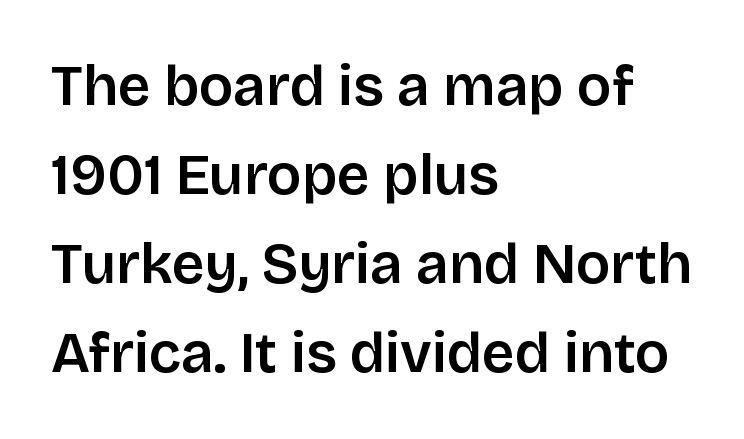
You could call the tracking neutral — neither tight nor loose. Nope, no serifs anywhere on these letters. This block has exactly the height ordinary leading produces. Each line starts at the same left margin while the right side varies. The gap between lines stays unmarked.
